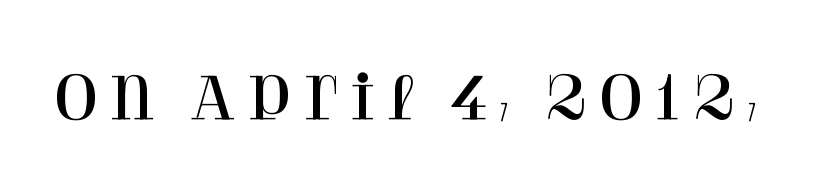
A typesetter would call this proportional, since set widths differ per character. Rendered with straight, roman letterforms. Note: serifs present on the glyphs. The gap between lines stays unmarked.
